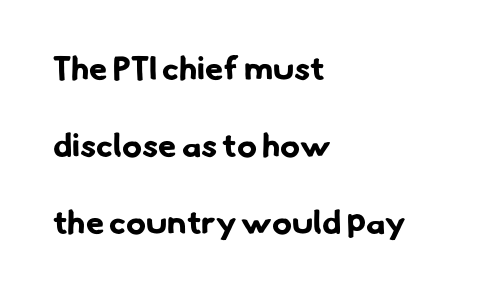
The image shows 33 px bold sans-serif type; set left-aligned, loose line spacing (2.33x), normal letter spacing, not underlined; low stroke contrast and a small x-height.
